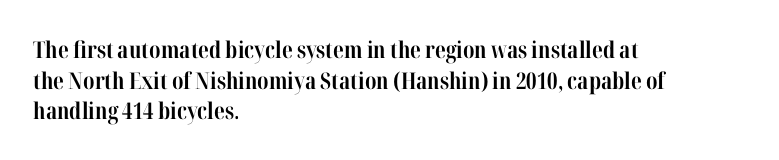
The image shows 23 px bold type, upright; set left-aligned, normal line spacing (1.33x), normal letter spacing, not underlined.
